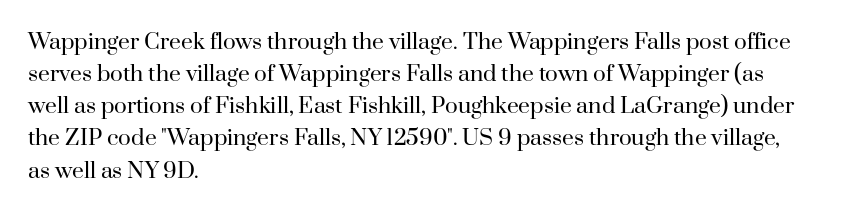
Is the block centered? No — it sits flush against the left margin. Honestly, the row spacing looks completely unremarkable. Check under the words: just untouched page. Ascenders rise straight up at ninety degrees. Nobody touched the tracking dial on this one.
